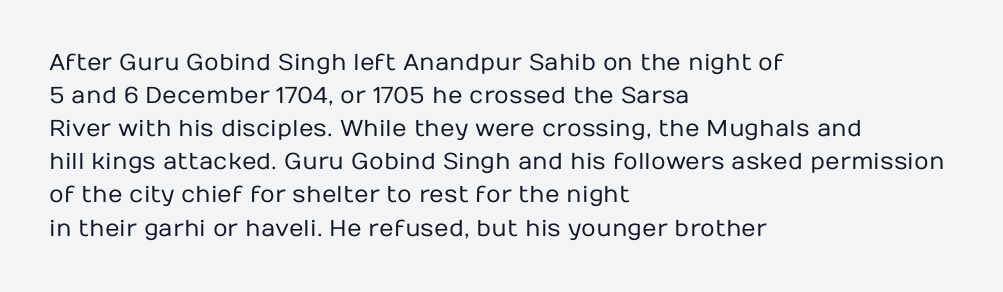
The image shows 23 px text type, upright; set left-aligned, normal line spacing (1.44x), normal letter spacing, not underlined.
